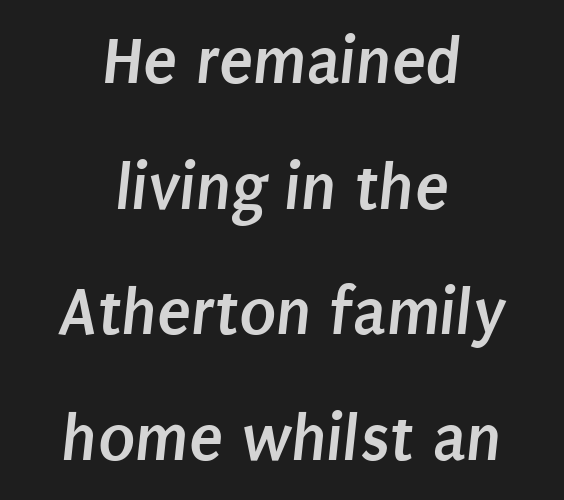
The image shows 69 px semibold, condensed sans-serif type; set centered, line spacing 1.82x, normal letter spacing, not underlined; low stroke contrast and a large x-height.
